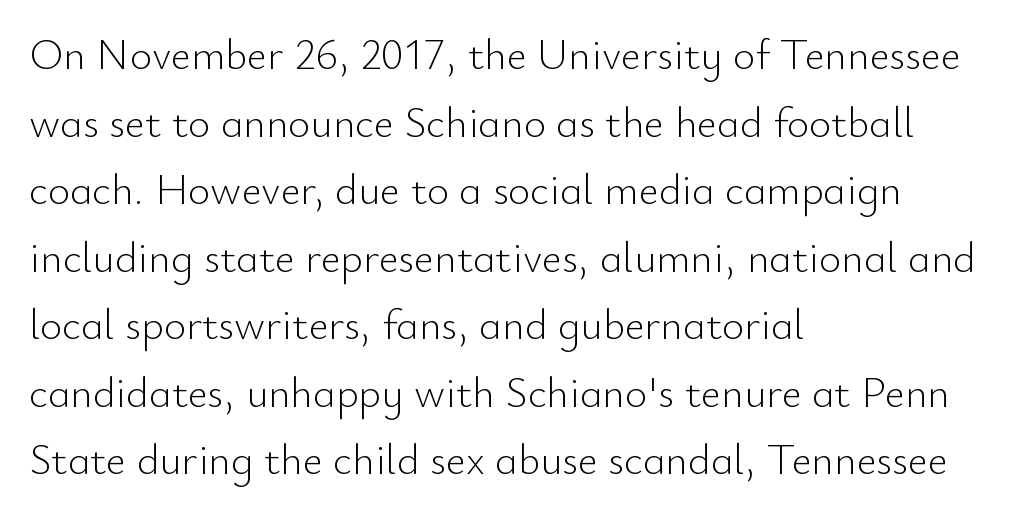
Here the designer chose a conventional face with non-uniform glyph widths. The paragraph shown leans on its left margin. Type without underlining. Weight: in the light-to-regular range. These lines were composed using upright roman letters. The type is set solid horizontally, with unmodified tracking.
